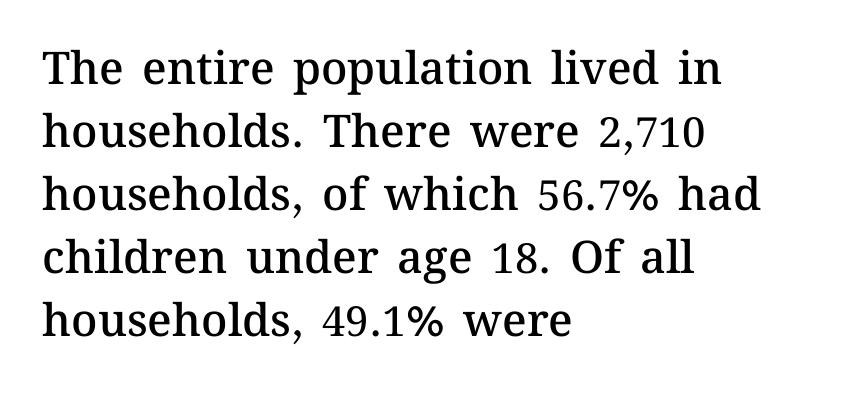
Every stem runs plumb, perpendicular to the baseline. These lines are set flush left with a ragged right edge. How are the letters spaced? Ordinarily, with no added tracking. A typesetter would call this leading conventional body-copy spacing.
